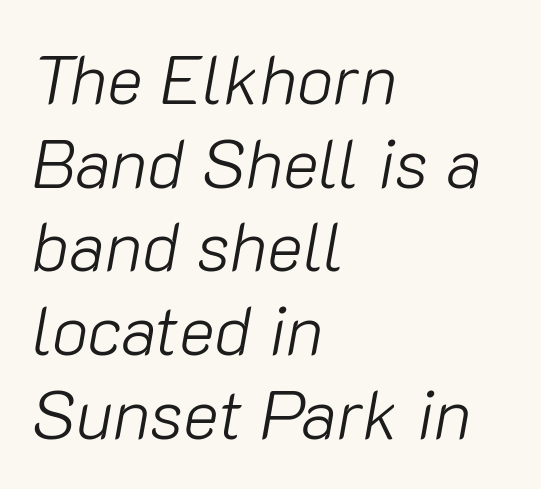
The image shows 68 px light type, italic (leaning right); set left-aligned, line spacing 1.23x, normal letter spacing, not underlined; low stroke contrast and a medium x-height.
